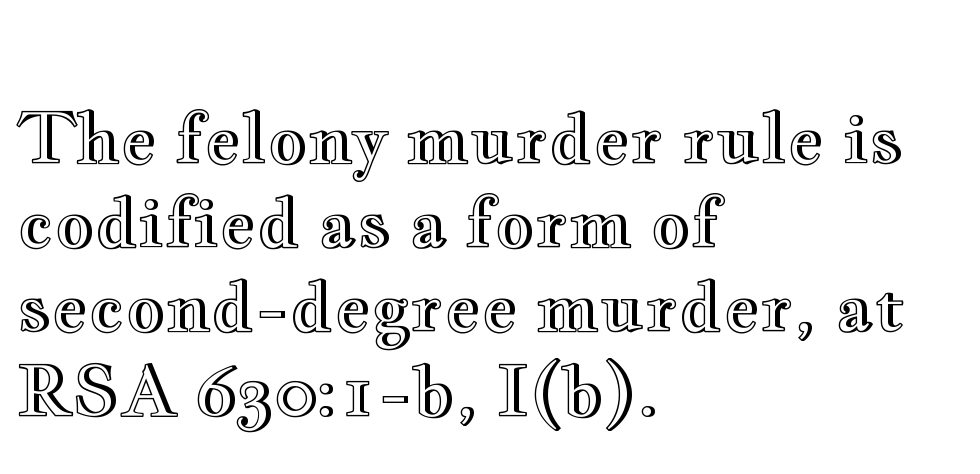
The image shows 69 px wide type, upright; set left-aligned, line spacing 1.22x, normal letter spacing, not underlined; a small x-height.
